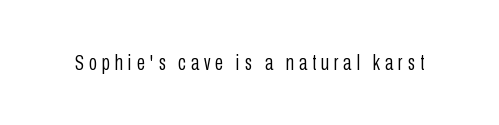
The image shows 22 px text type, upright; set unusually wide letter spacing (+0.22 em), not underlined.
